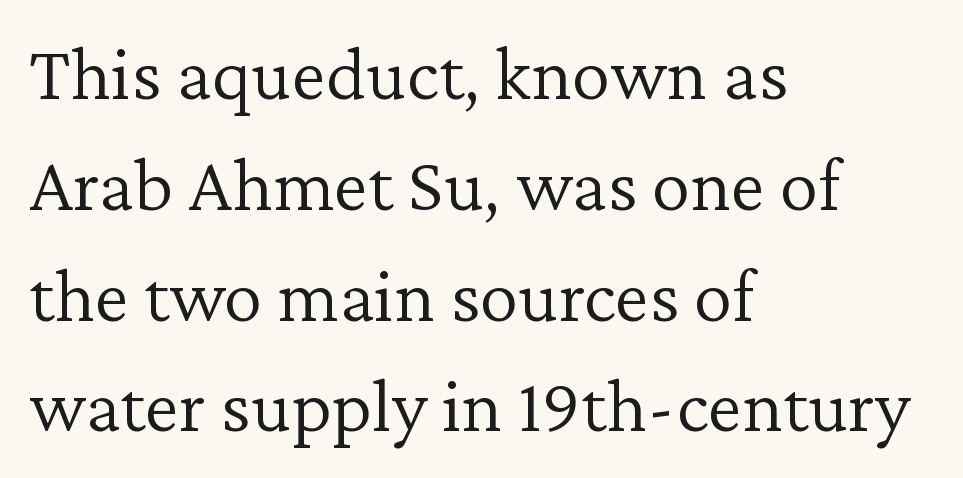
{"serif": "yes", "italic": "no", "bold": "no", "weight": "light", "width": "normal", "stroke_contrast": "low", "x_height": "medium", "monospaced": "no", "underline": "no", "align": "left", "line_spacing": "normal", "line_spacing_ratio": 1.42, "letter_spacing": "normal", "letter_spacing_em": 0.0, "glyph_px": 78}
